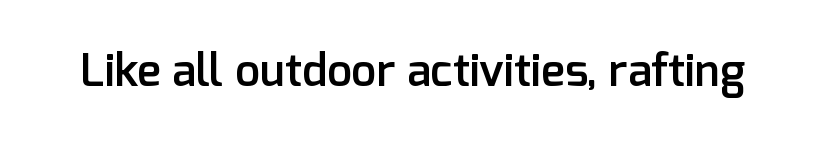
The image shows 45 px semibold sans-serif type, upright; set normal letter spacing, not underlined; low stroke contrast and a medium x-height.
